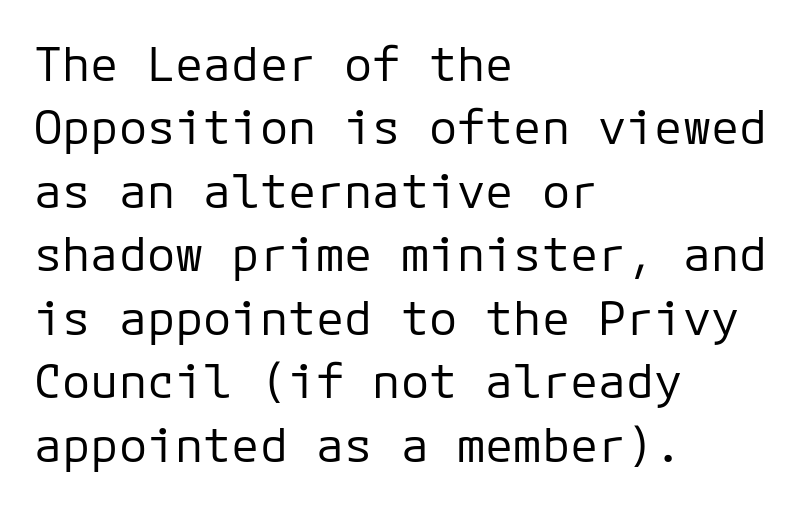
{"serif": "no", "italic": "no", "bold": "no", "weight": "regular", "width": "normal", "stroke_contrast": "low", "x_height": "medium", "underline": "no", "align": "left", "line_spacing": "normal", "line_spacing_ratio": 1.35, "letter_spacing": "normal", "letter_spacing_em": 0.0, "glyph_px": 47}
